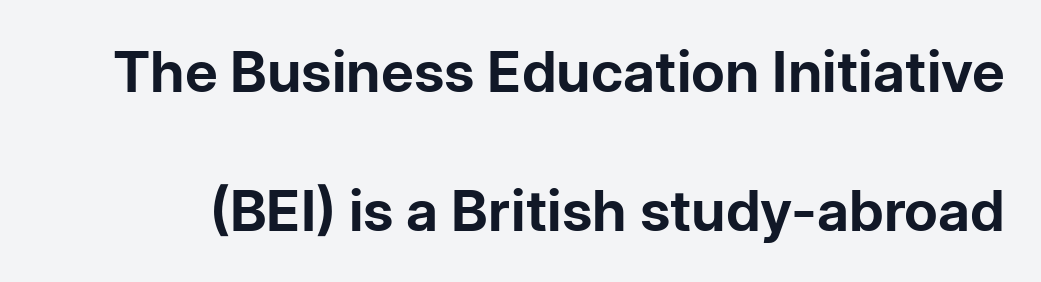
The image shows 57 px bold sans-serif type, upright; set loose line spacing (2.44x), normal letter spacing, not underlined; low stroke contrast and a medium x-height.
